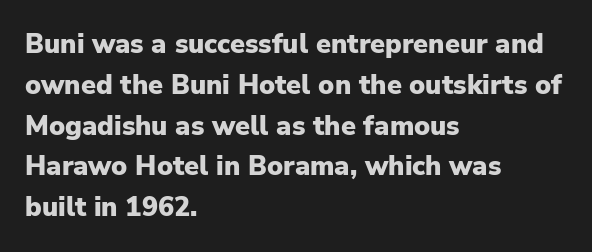
{"italic": "no", "bold": "yes", "underline": "no", "align": "left", "line_spacing": "normal", "line_spacing_ratio": 1.51, "letter_spacing": "normal", "letter_spacing_em": 0.0, "glyph_px": 27}
